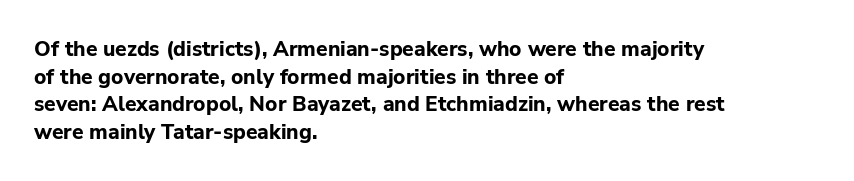
The image shows 21 px bold type, upright; set left-aligned, normal line spacing (1.31x), normal letter spacing, not underlined.
